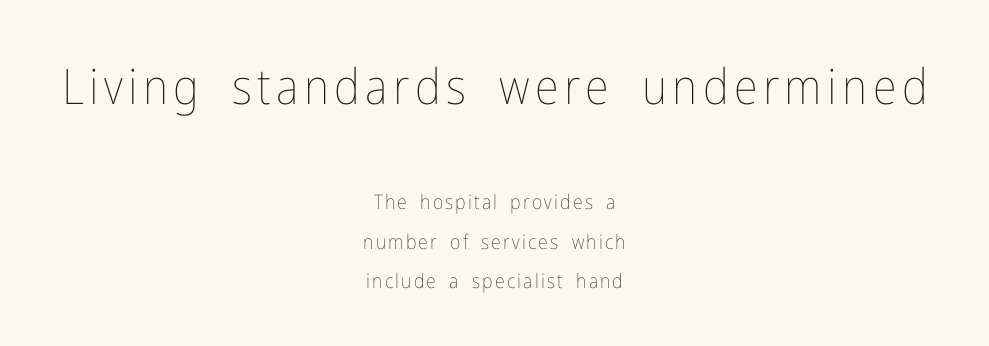
The image shows 49 px thin, condensed type, upright; set centered, loose line spacing (1.98x), not underlined; the first (top) block is 2.45x larger; low stroke contrast and a medium x-height.
